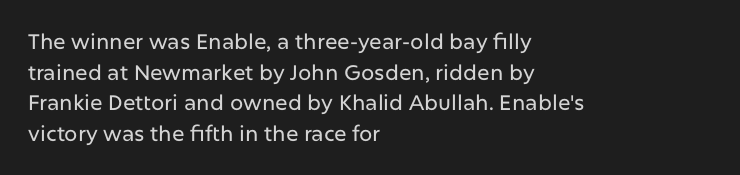
Q: Is the text italic (slanted)? A: No, it is upright.
Q: Is the text underlined? A: No.
Q: How is the paragraph aligned? A: Left-aligned.
Q: Is the spacing between letters normal or unusually wide? A: Normal.
Q: Is the spacing between lines tight, normal or loose? A: Normal.
